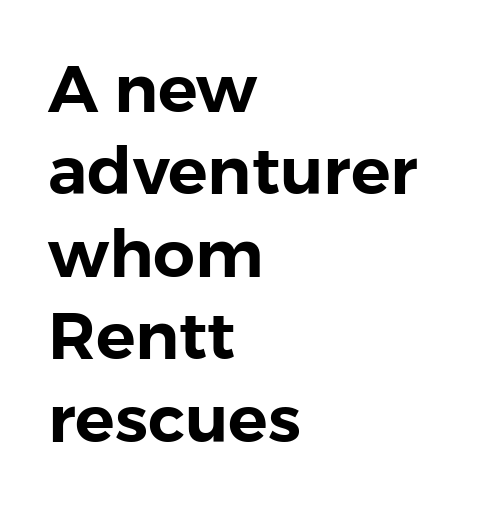
Q: Is the text italic (slanted)? A: No, it is upright.
Q: Is the typeface a serif or a sans-serif typeface? A: Sans-serif.
Q: Is the text underlined? A: No.
Q: How is the paragraph aligned? A: Left-aligned.
Q: Is the spacing between letters normal or unusually wide? A: Normal.
Q: Is the spacing between lines tight, normal or loose? A: Normal.
Q: Width (condensed, normal, or wide)? A: Normal.
Q: Stroke contrast? A: Low.
Q: x-height? A: Medium.
Q: Monospaced? A: No.
